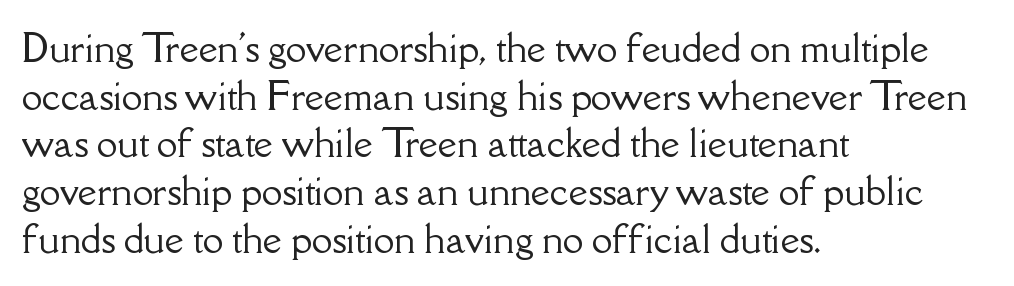
Font category for this specimen: serif. Notice how the stems are strictly vertical — no italics here. This block has exactly the height ordinary leading produces. Each letter keeps its own natural width here, so spacing adapts to shape. You could call the tracking neutral — neither tight nor loose. Quick note: underline off.
